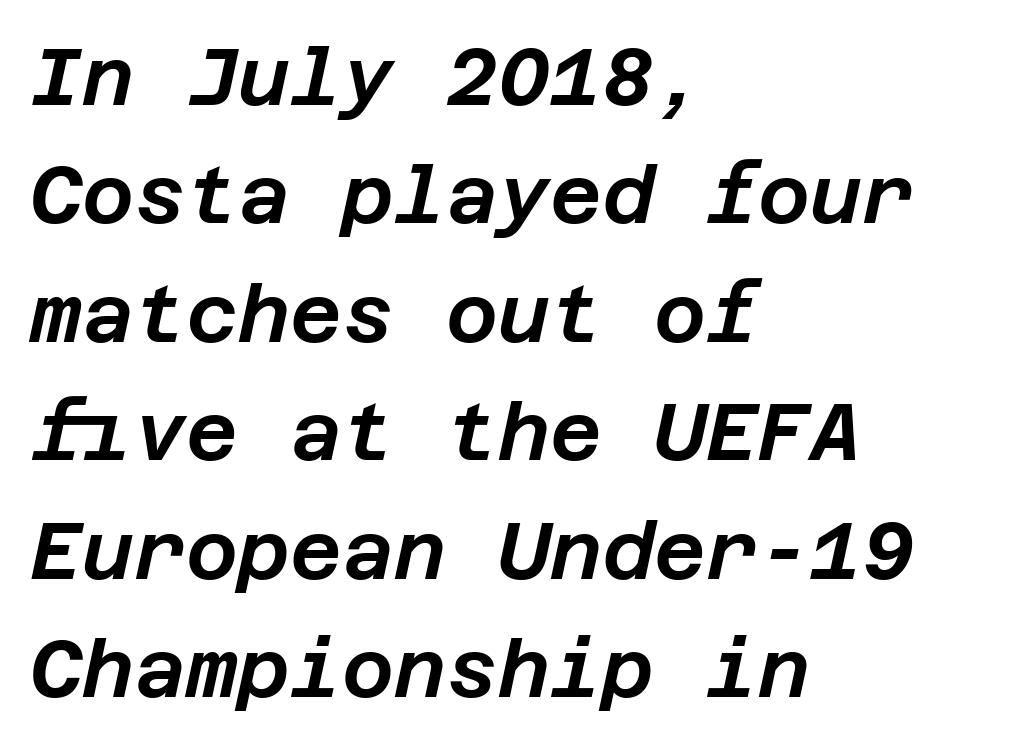
The image shows 80 px text type, italic (leaning right); set left-aligned, normal line spacing (1.48x), normal letter spacing, not underlined; low stroke contrast and a large x-height.
